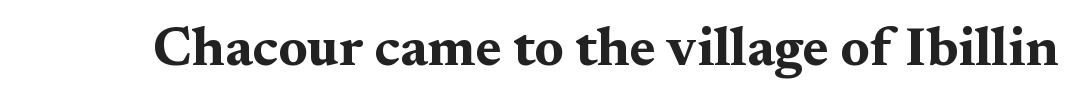
Q: Is the text bold? A: Yes.
Q: Is the text italic (slanted)? A: No, it is upright.
Q: Is the typeface a serif or a sans-serif typeface? A: Serif.
Q: Is the text underlined? A: No.
Q: Is the spacing between letters normal or unusually wide? A: Normal.
Q: Width (condensed, normal, or wide)? A: Wide.
Q: Stroke contrast? A: Medium.
Q: x-height? A: Medium.
Q: Monospaced? A: No.
